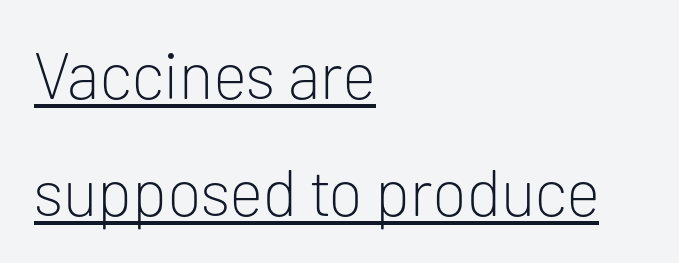
Q: Is the text bold? A: No.
Q: Is the text italic (slanted)? A: No, it is upright.
Q: Is the typeface a serif or a sans-serif typeface? A: Sans-serif.
Q: Is the text underlined? A: Yes.
Q: How is the paragraph aligned? A: Left-aligned.
Q: Is the spacing between letters normal or unusually wide? A: Normal.
Q: Width (condensed, normal, or wide)? A: Normal.
Q: Stroke contrast? A: Low.
Q: x-height? A: Medium.
Q: Monospaced? A: No.
